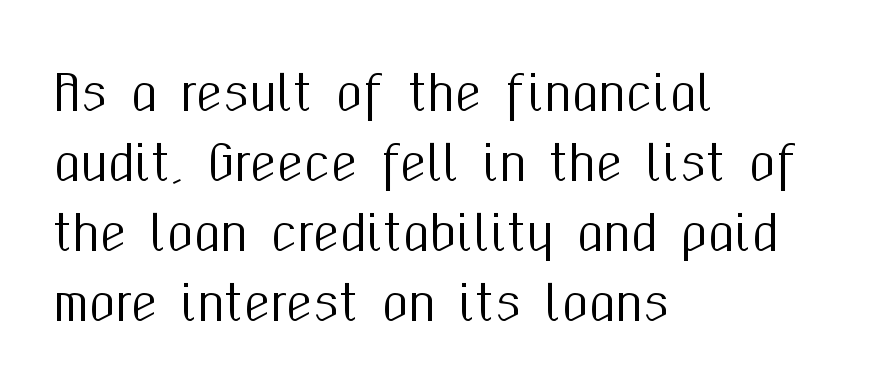
{"serif": "no", "italic": "no", "width": "condensed", "stroke_contrast": "medium", "x_height": "medium", "monospaced": "no", "underline": "no", "align": "left", "line_spacing": "normal", "line_spacing_ratio": 1.46, "letter_spacing": "normal", "letter_spacing_em": 0.0, "glyph_px": 48}
